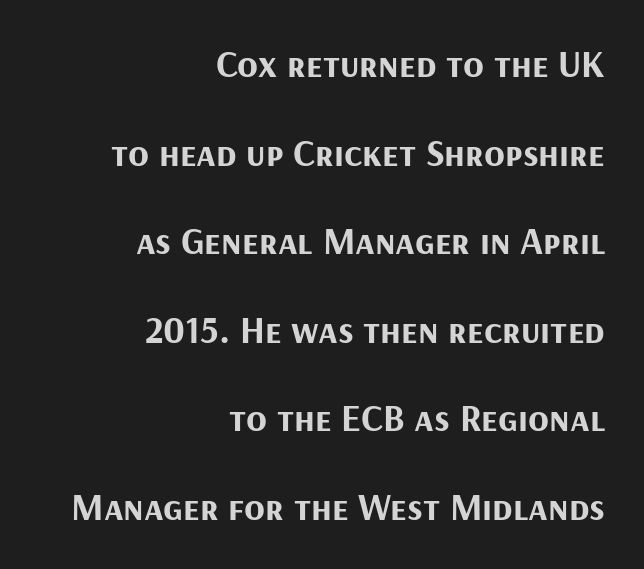
The image shows 38 px bold sans-serif type, upright; set right-aligned, loose line spacing (2.33x), normal letter spacing, not underlined; medium stroke contrast and a medium x-height.
